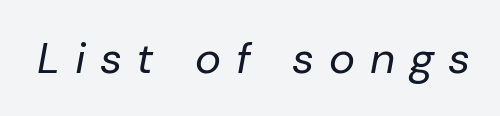
{"italic": "yes", "lean": "right", "slant_degrees": 10, "bold": "no", "weight": "regular", "width": "normal", "stroke_contrast": "low", "x_height": "medium", "monospaced": "no", "underline": "no", "letter_spacing": "wide", "letter_spacing_em": 0.33, "glyph_px": 44}
